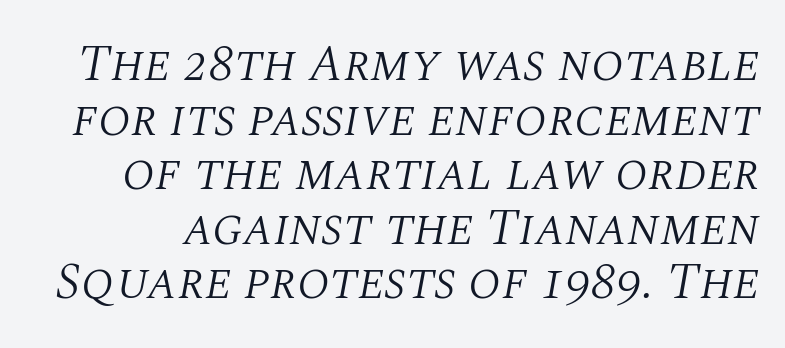
The image shows 51 px light serif type, italic (leaning right); set tight line spacing (1.07x), normal letter spacing, not underlined; medium stroke contrast and a large x-height.
